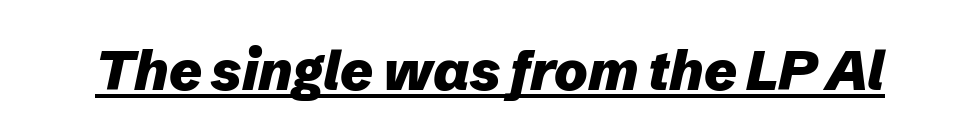
{"italic": "yes", "lean": "right", "slant_degrees": 12, "bold": "yes", "weight": "heavy", "width": "normal", "stroke_contrast": "low", "x_height": "medium", "monospaced": "no", "underline": "yes", "letter_spacing": "normal", "letter_spacing_em": 0.0, "glyph_px": 56}
